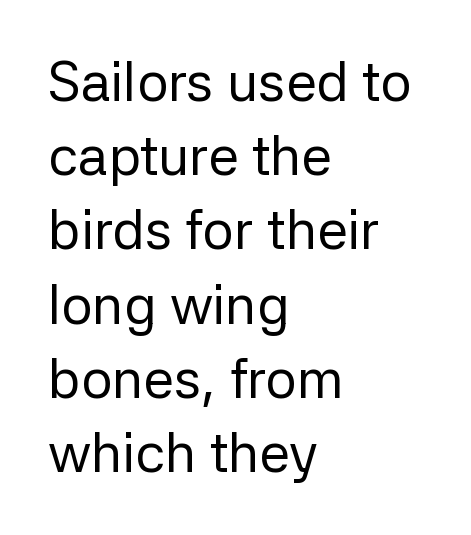
{"serif": "no", "italic": "no", "bold": "no", "weight": "regular", "width": "normal", "stroke_contrast": "low", "x_height": "medium", "monospaced": "no", "underline": "no", "align": "left", "line_spacing": "normal", "line_spacing_ratio": 1.35, "letter_spacing": "normal", "letter_spacing_em": 0.0, "glyph_px": 55}
